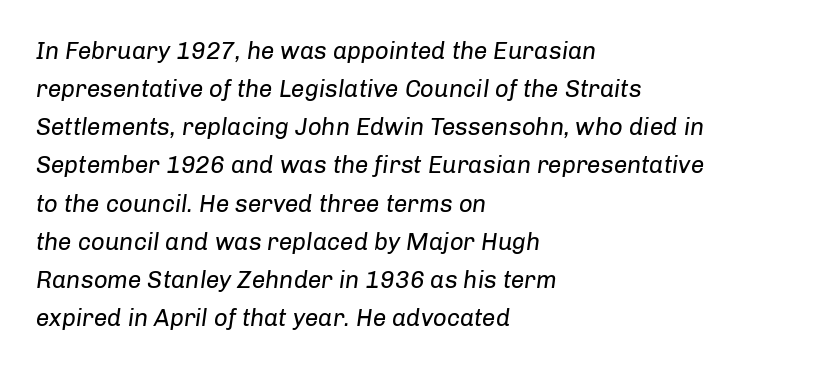
Q: Is the text bold? A: No.
Q: Is the text italic (slanted)? A: Yes, it leans right by about 8 degrees.
Q: Is the text underlined? A: No.
Q: How is the paragraph aligned? A: Left-aligned.
Q: Is the spacing between letters normal or unusually wide? A: Normal.
Q: Is the spacing between lines tight, normal or loose? A: Normal.
